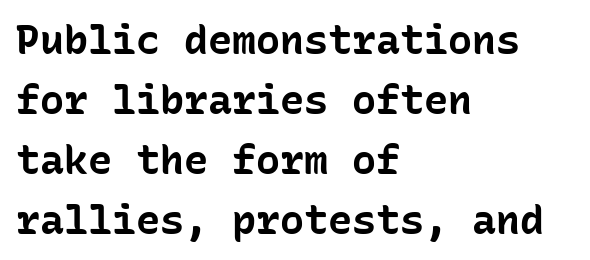
Q: Is the text bold? A: Yes.
Q: Is the text italic (slanted)? A: No, it is upright.
Q: Is the typeface a serif or a sans-serif typeface? A: Sans-serif.
Q: Is the text underlined? A: No.
Q: How is the paragraph aligned? A: Left-aligned.
Q: Is the spacing between letters normal or unusually wide? A: Normal.
Q: Is the spacing between lines tight, normal or loose? A: Normal.
Q: Width (condensed, normal, or wide)? A: Normal.
Q: Stroke contrast? A: Low.
Q: x-height? A: Medium.
Q: Monospaced? A: Yes.
